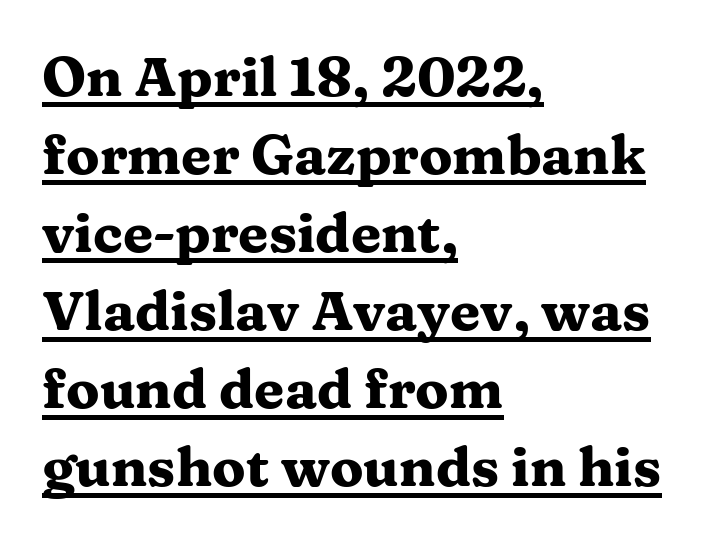
The image shows 55 px heavy, wide serif type, upright; set left-aligned, normal line spacing (1.42x), normal letter spacing, underlined; medium stroke contrast and a medium x-height.
